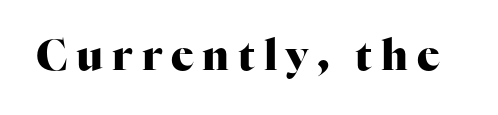
{"serif": "yes", "italic": "no", "bold": "yes", "weight": "heavy", "width": "normal", "stroke_contrast": "high", "x_height": "medium", "monospaced": "no", "underline": "no", "letter_spacing": "wide", "letter_spacing_em": 0.21, "glyph_px": 42}
